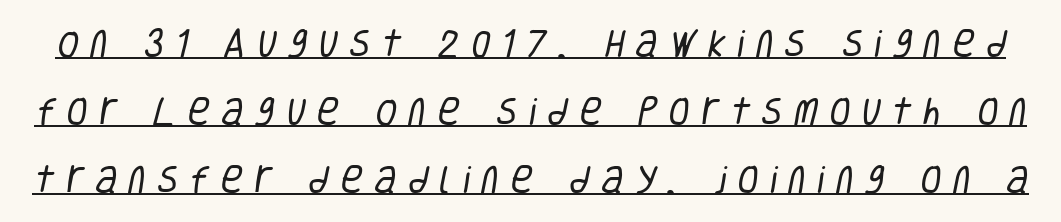
The image shows 31 px regular-weight, condensed sans-serif type; set loose line spacing (2.19x), unusually wide letter spacing (+0.36 em), underlined; low stroke contrast and a large x-height.
